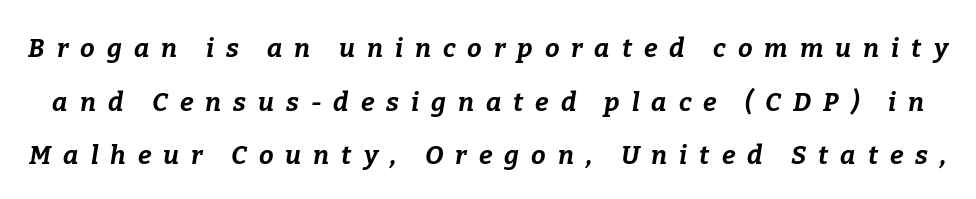
The image shows 26 px bold type, italic (leaning right); set loose line spacing (2.06x), unusually wide letter spacing (+0.46 em), not underlined.
